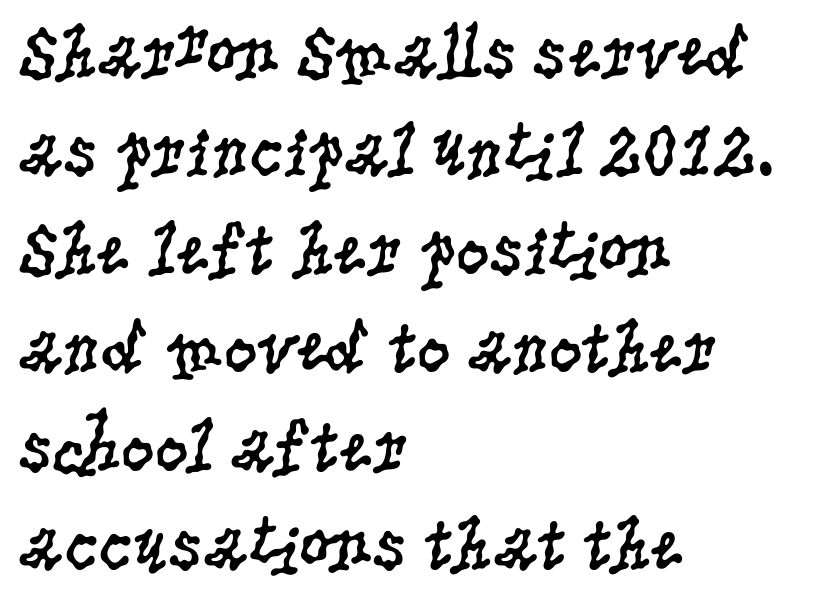
The image shows 74 px regular-weight, condensed serif type; set left-aligned, normal line spacing (1.33x), normal letter spacing, not underlined; low stroke contrast and a large x-height.
